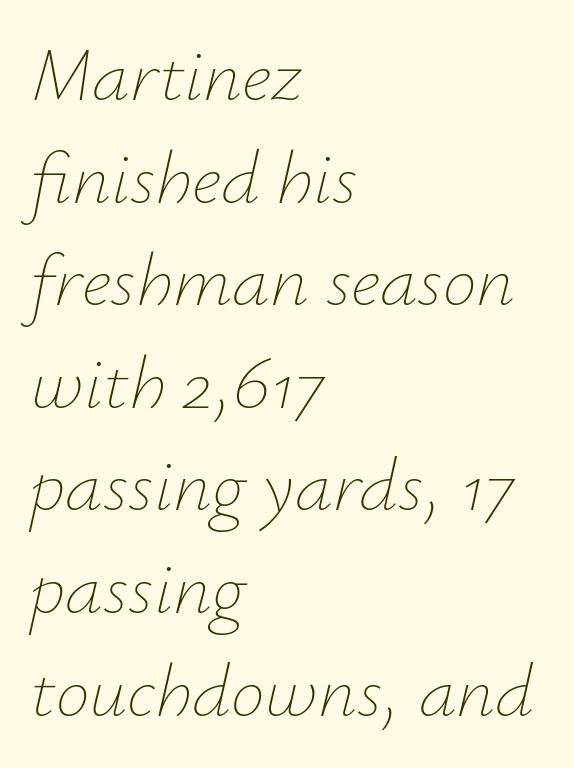
The image shows 76 px thin type, italic (leaning right); set left-aligned, normal line spacing (1.35x), normal letter spacing, not underlined; low stroke contrast and a small x-height.
